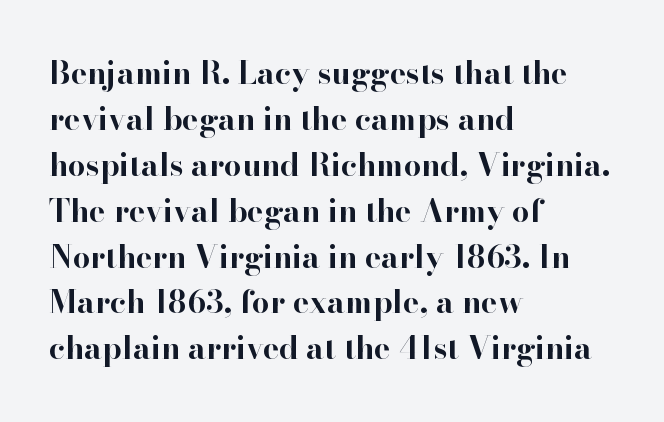
The image shows 31 px bold serif type, upright; set left-aligned, normal line spacing (1.48x), normal letter spacing, not underlined; high stroke contrast and a small x-height.
